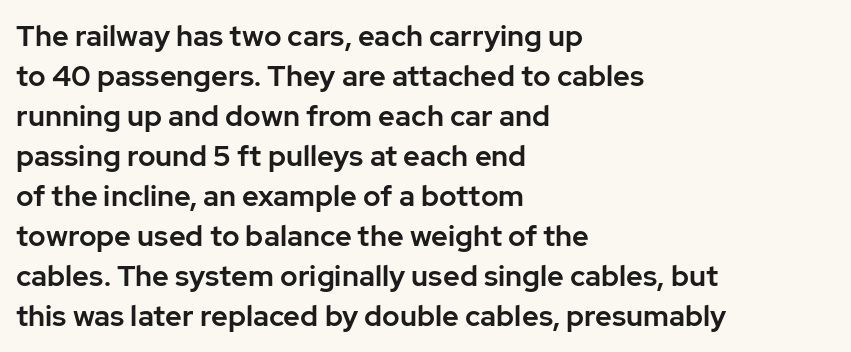
Descenders are the only things crossing below the line. The passage shown is typed in a proportional face where columns would drift. The horizontal fit of the characters is conventional and even. This rendering uses left alignment, leaving the right contour irregular. Regarding leading, the lines here are spaced in the standard way.
